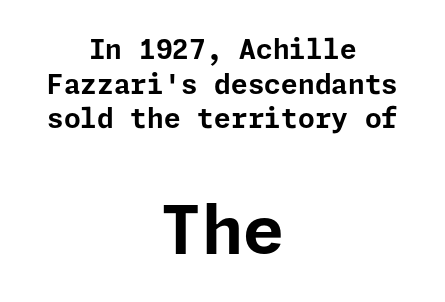
The image shows 67 px bold sans-serif type, upright; set centered, normal line spacing (1.28x), normal letter spacing, not underlined; the second (bottom) block is 2.48x larger; low stroke contrast and a medium x-height.
